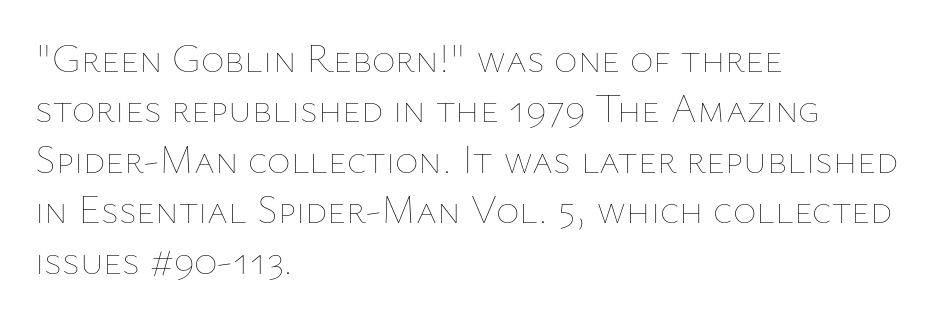
{"italic": "no", "bold": "no", "weight": "thin", "width": "normal", "stroke_contrast": "low", "x_height": "medium", "monospaced": "no", "underline": "no", "align": "left", "line_spacing": "normal", "line_spacing_ratio": 1.26, "letter_spacing": "normal", "letter_spacing_em": 0.0, "glyph_px": 40}
